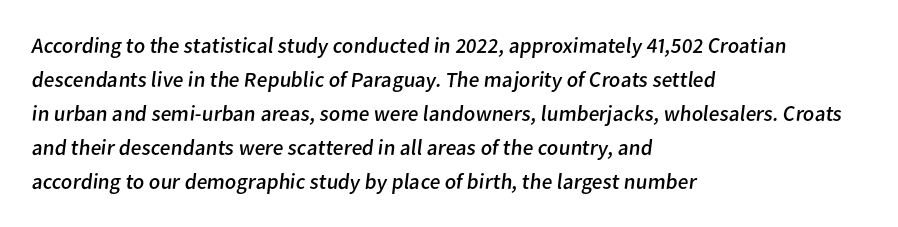
The passage shown is not underscored anywhere. Caption: face not bold, strokes unweighted. Tracking value appears to be zero — textbook default spacing. Leading: standard. The rag falls on the right side of this text block.
